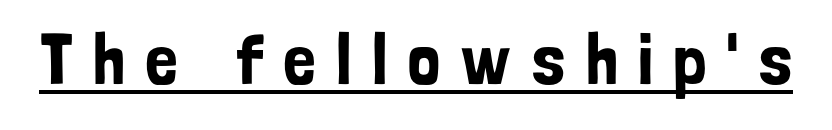
Q: Is the text italic (slanted)? A: No, it is upright.
Q: Is the typeface a serif or a sans-serif typeface? A: Sans-serif.
Q: Is the text underlined? A: Yes.
Q: Is the spacing between letters normal or unusually wide? A: Unusually wide.
Q: Width (condensed, normal, or wide)? A: Condensed.
Q: Stroke contrast? A: Low.
Q: x-height? A: Medium.
Q: Monospaced? A: No.
